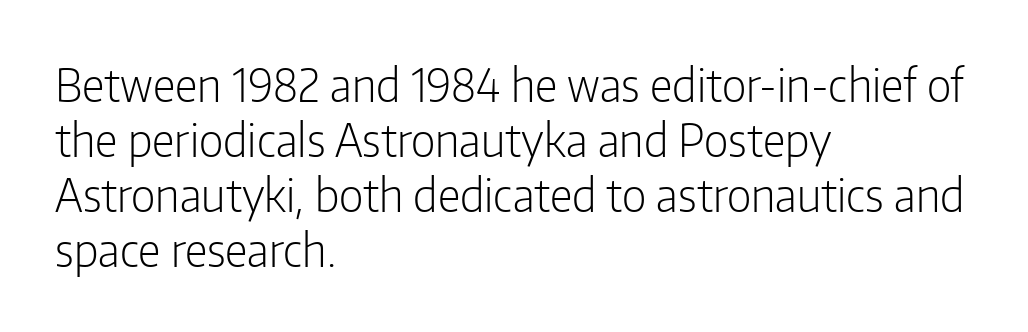
The passage is arranged the way most books set body copy — flush left. The lettering stays uniformly vertical, giving the passage a roman look. Each word holds together tightly as a unit, with standard inter-letter gaps. What kind of face is this? One without serifs — a sans. The typeface has the unassuming heft of standard copy or less. A bare baseline throughout the passage.
